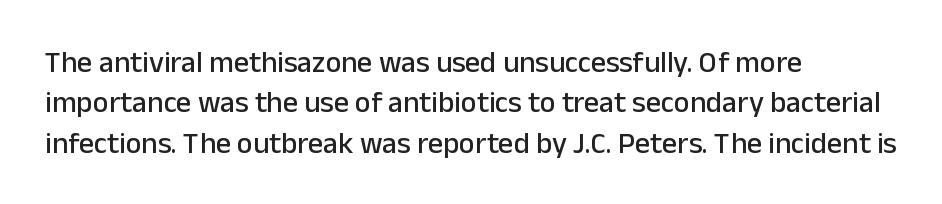
{"serif": "no", "italic": "no", "width": "normal", "stroke_contrast": "low", "x_height": "medium", "monospaced": "no", "underline": "no", "align": "left", "line_spacing": "normal", "line_spacing_ratio": 1.35, "letter_spacing": "normal", "letter_spacing_em": 0.0, "glyph_px": 30}
